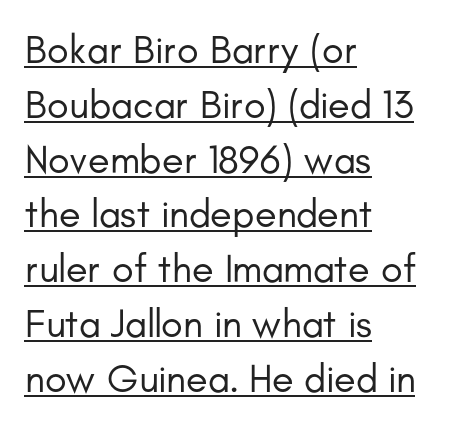
{"serif": "no", "italic": "no", "bold": "no", "weight": "regular", "width": "normal", "stroke_contrast": "low", "x_height": "small", "monospaced": "no", "underline": "yes", "align": "left", "line_spacing": "normal", "line_spacing_ratio": 1.37, "letter_spacing": "normal", "letter_spacing_em": 0.0, "glyph_px": 40}
